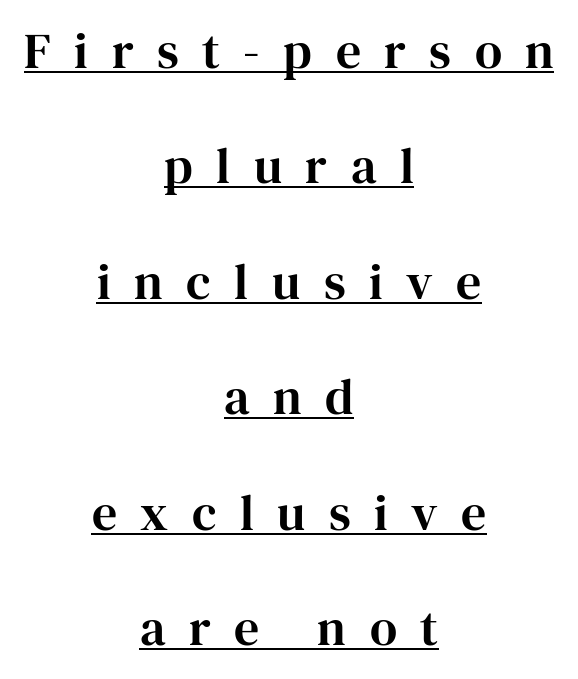
Notice how the stems are strictly vertical — no italics here. The face used here is proportionally spaced, like ordinary book or web type. The rendering positions every line midway between the sides. The face used here is seriffed, in the tradition of book romans.
